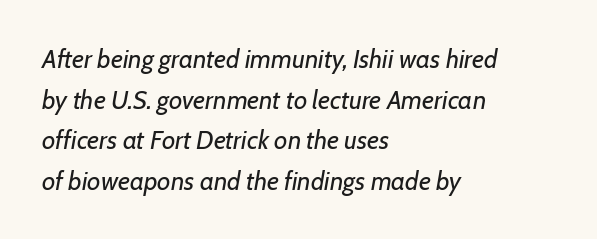
The image shows 26 px text type, italic (leaning right); set left-aligned, normal line spacing (1.56x), normal letter spacing, not underlined.
